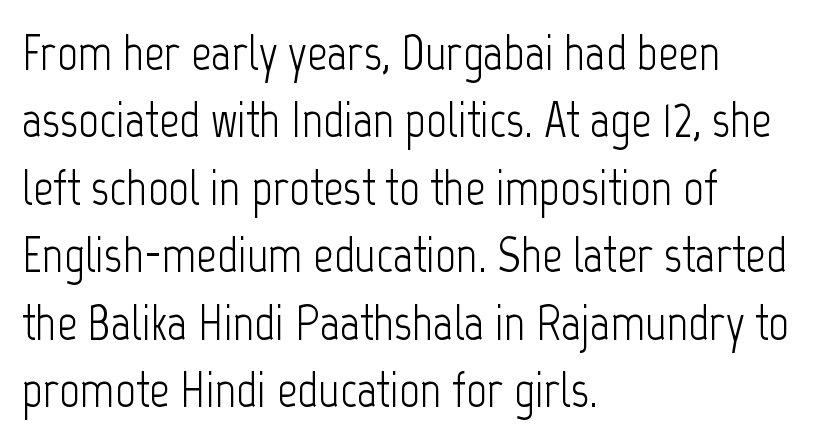
The image shows 50 px light, condensed sans-serif type, upright; set left-aligned, normal line spacing (1.35x), normal letter spacing, not underlined; low stroke contrast and a medium x-height.
